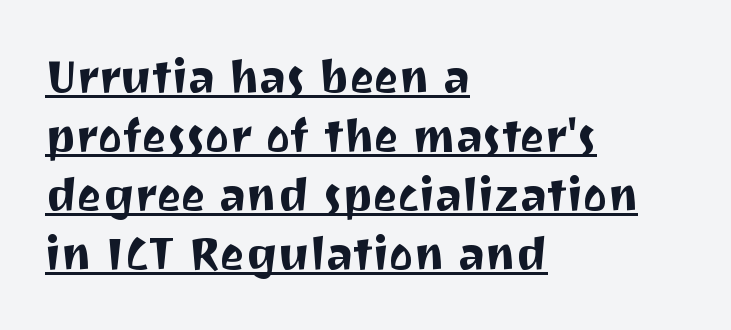
A typesetter would label this face a sans. Style check: upright. Underline: present. Here the designer chose a conventional face with non-uniform glyph widths.
